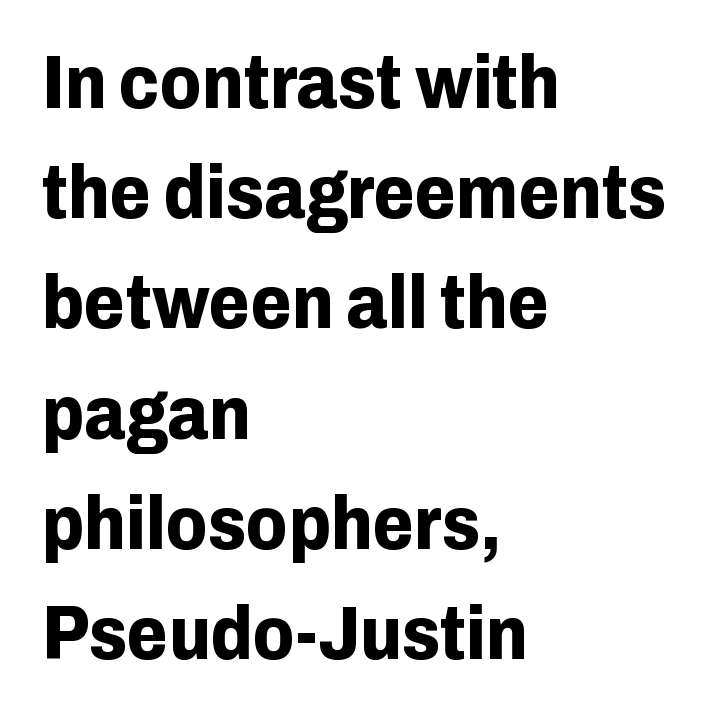
The image shows 75 px bold sans-serif type, upright; set left-aligned, normal line spacing (1.47x), normal letter spacing, not underlined; low stroke contrast and a medium x-height.
